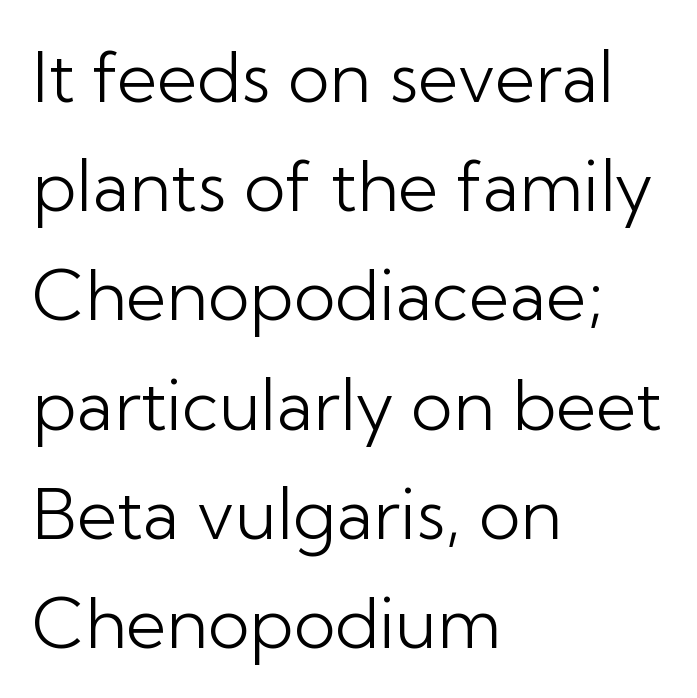
These lines were composed using upright roman letters. The rows are spaced the way most documents space them. Is the stroke heavy? The answer is a plain regular-or-lighter. The paragraph shown leans on its left margin. Nope, no serifs anywhere on these letters. Here the glyphs are tracked normally, forming tight word shapes.
